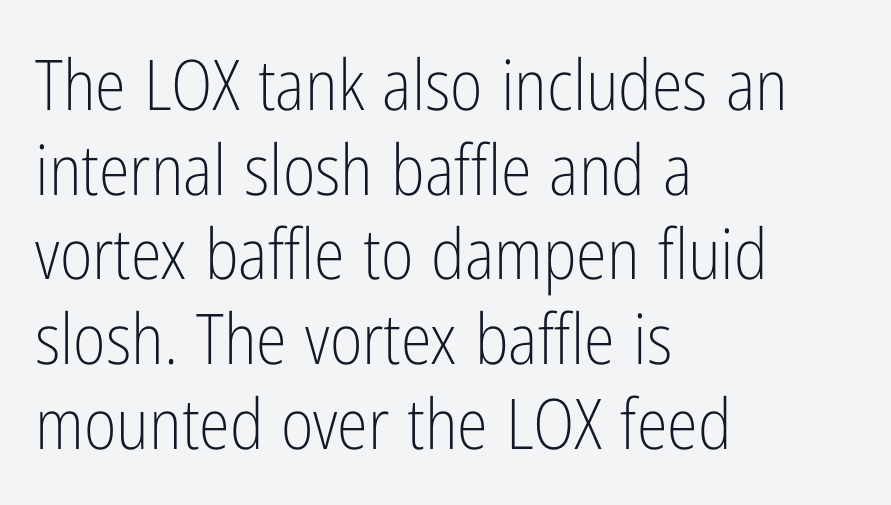
Q: Is the text bold? A: No.
Q: Is the text italic (slanted)? A: No, it is upright.
Q: Is the typeface a serif or a sans-serif typeface? A: Sans-serif.
Q: Is the text underlined? A: No.
Q: How is the paragraph aligned? A: Left-aligned.
Q: Is the spacing between letters normal or unusually wide? A: Normal.
Q: Width (condensed, normal, or wide)? A: Condensed.
Q: Stroke contrast? A: Low.
Q: x-height? A: Medium.
Q: Monospaced? A: No.
